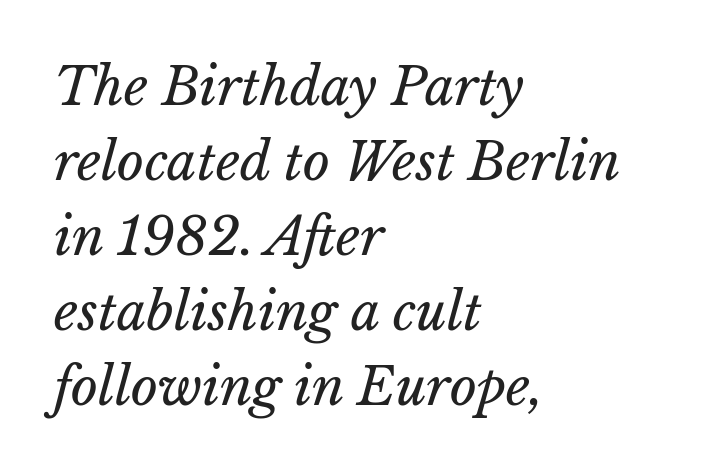
The letters are slanted; this is an italic face. The space directly below the letters is spotless. These glyphs show unthickened strokes, regular width or finer. A classic flush-left, rag-right setting is used for this passage.
